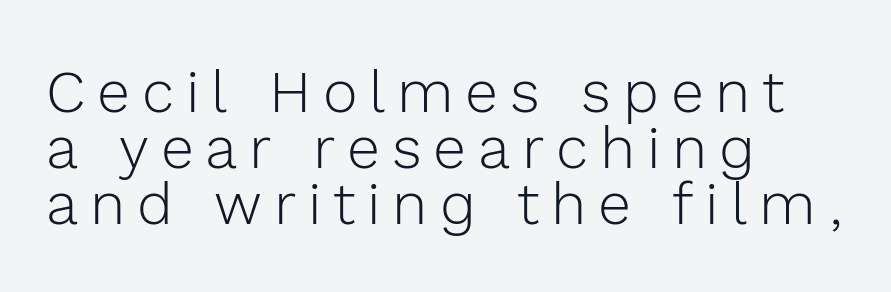
The image shows 59 px light sans-serif type, upright; set left-aligned, tight line spacing (0.95x), unusually wide letter spacing (+0.2 em), not underlined; a medium x-height.
